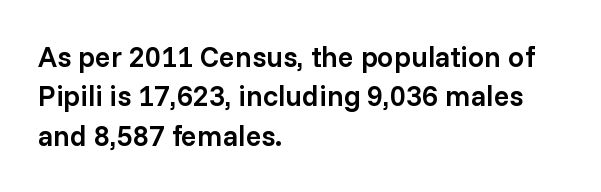
The setting favours the left margin, as ordinary paragraphs usually do. Reading down the column, the eye jumps a familiar distance to each next line. Regarding serifs, this sample does without them. This rendering features lettering with no underline. Heft: intermediate — a semibold.
